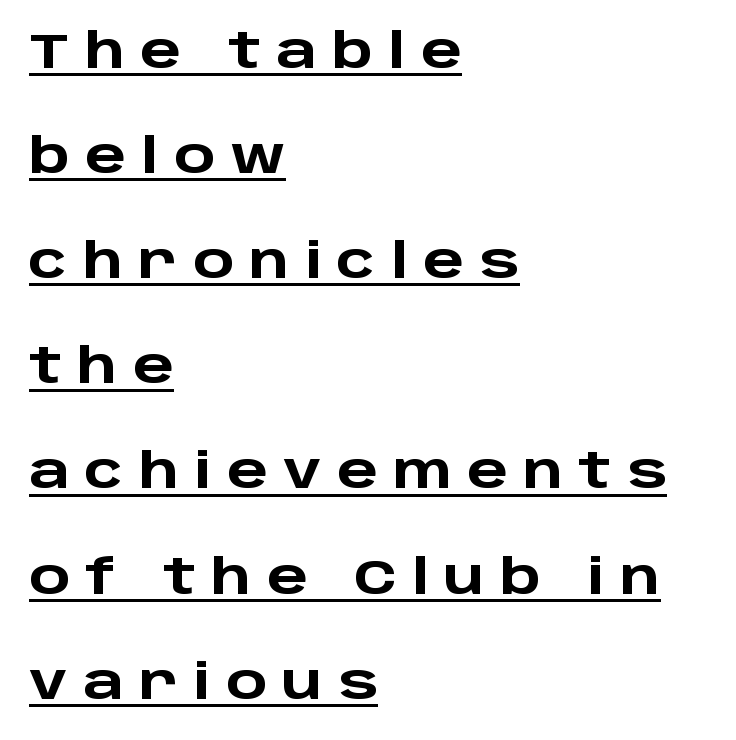
Q: Is the text bold? A: Yes.
Q: Is the text italic (slanted)? A: No, it is upright.
Q: Is the typeface a serif or a sans-serif typeface? A: Sans-serif.
Q: Is the text underlined? A: Yes.
Q: How is the paragraph aligned? A: Left-aligned.
Q: Is the spacing between letters normal or unusually wide? A: Unusually wide.
Q: Is the spacing between lines tight, normal or loose? A: Loose.
Q: Width (condensed, normal, or wide)? A: Wide.
Q: Stroke contrast? A: Low.
Q: x-height? A: Large.
Q: Monospaced? A: No.
